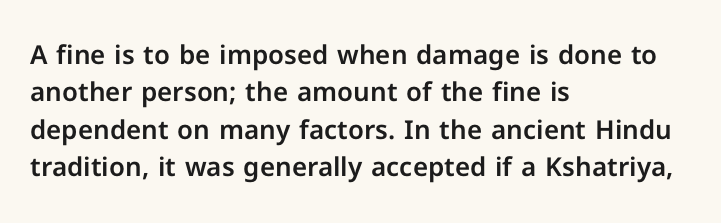
{"italic": "no", "underline": "no", "align": "left", "line_spacing": "normal", "line_spacing_ratio": 1.44, "letter_spacing": "normal", "letter_spacing_em": 0.0, "glyph_px": 26}
